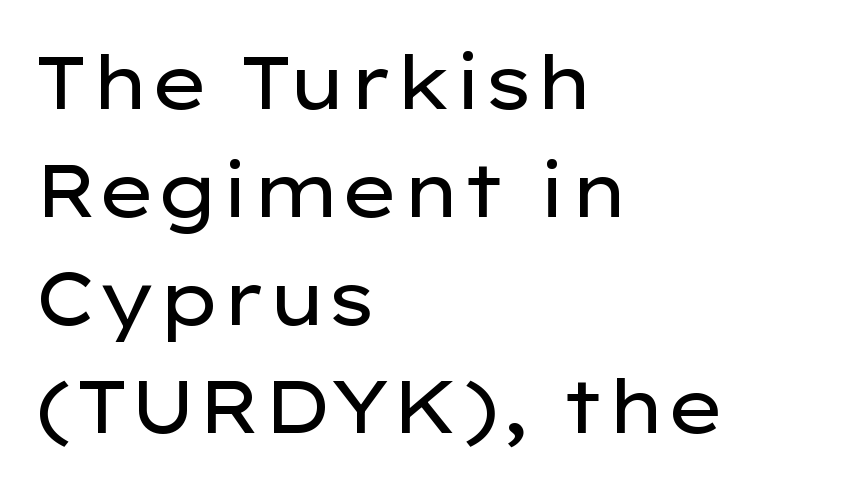
{"serif": "no", "italic": "no", "bold": "no", "weight": "regular", "width": "wide", "stroke_contrast": "low", "x_height": "medium", "monospaced": "no", "underline": "no", "align": "left", "line_spacing": "normal", "line_spacing_ratio": 1.44, "letter_spacing": "normal", "letter_spacing_em": 0.0, "glyph_px": 75}
